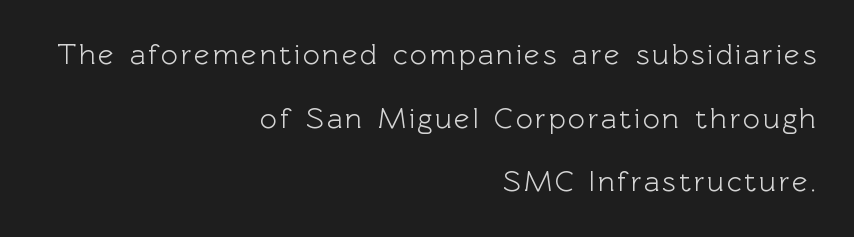
Leftover space on each line is placed entirely before the opening word. In terms of letterform style, serifs are entirely absent. The block of text is sparse from top to bottom, with ample space between rows. Designer's note — italics off, roman on. A typesetter would call this proportional, since set widths differ per character.
